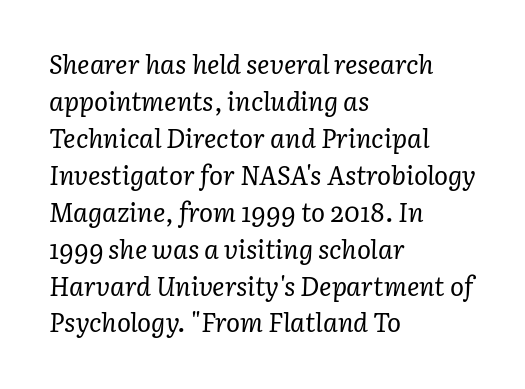
Characters are canted at an angle relative to the baseline's perpendicular. The strip under each line holds only bare page. A quiet, ordinary-to-light weight characterises the typeface. Interline gaps are of average width in this sample. Every row of glyphs begins at an identical x-position on the left. Words appear dense and cohesive because spacing is normal.
